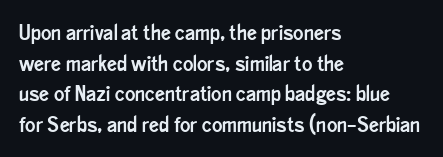
Q: Is the text italic (slanted)? A: No, it is upright.
Q: Is the text underlined? A: No.
Q: How is the paragraph aligned? A: Left-aligned.
Q: Is the spacing between letters normal or unusually wide? A: Normal.
Q: Is the spacing between lines tight, normal or loose? A: Normal.
